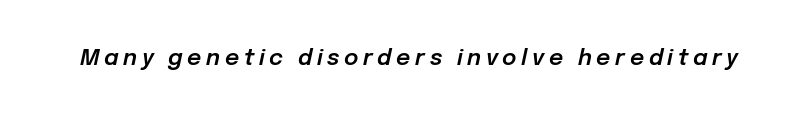
The image shows 22 px text type, italic (leaning right); set unusually wide letter spacing (+0.21 em), not underlined.
